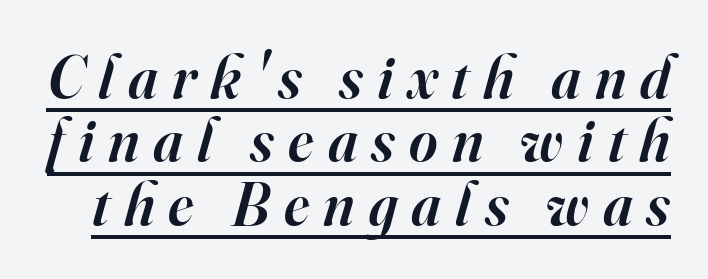
The image shows 61 px semibold serif type, italic (leaning right); set tight line spacing (1.04x), unusually wide letter spacing (+0.23 em), underlined; high stroke contrast and a small x-height.
